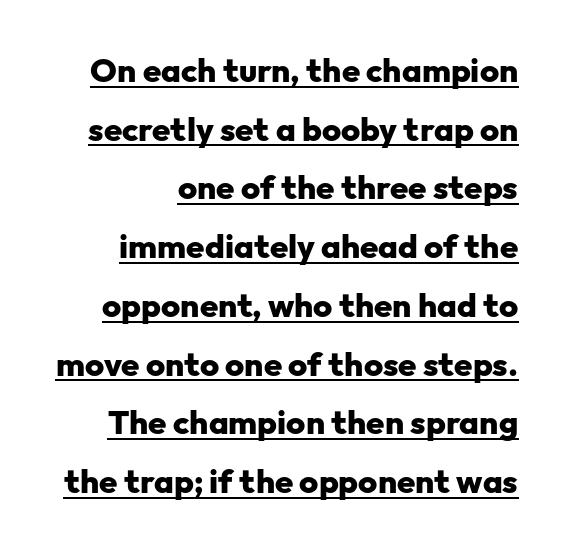
Q: Is the text bold? A: Yes.
Q: Is the text italic (slanted)? A: No, it is upright.
Q: Is the typeface a serif or a sans-serif typeface? A: Sans-serif.
Q: Is the text underlined? A: Yes.
Q: Is the spacing between letters normal or unusually wide? A: Normal.
Q: Width (condensed, normal, or wide)? A: Normal.
Q: Stroke contrast? A: Low.
Q: x-height? A: Medium.
Q: Monospaced? A: No.
